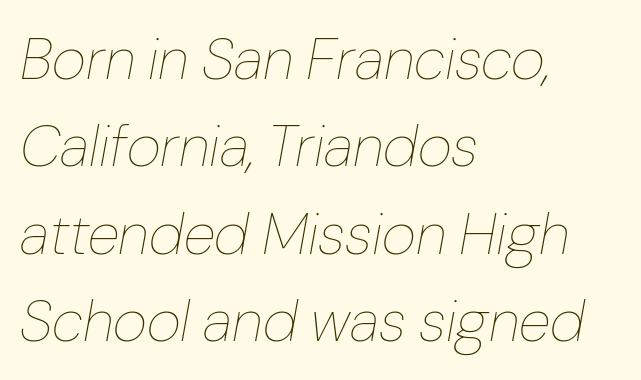
The image shows 59 px thin type, italic (leaning right); set left-aligned, normal line spacing (1.48x), normal letter spacing, not underlined; low stroke contrast and a medium x-height.
